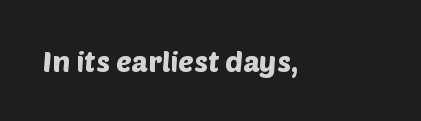
{"serif": "no", "width": "normal", "stroke_contrast": "low", "x_height": "large", "monospaced": "no", "underline": "no", "letter_spacing": "normal", "letter_spacing_em": 0.0, "glyph_px": 29}
